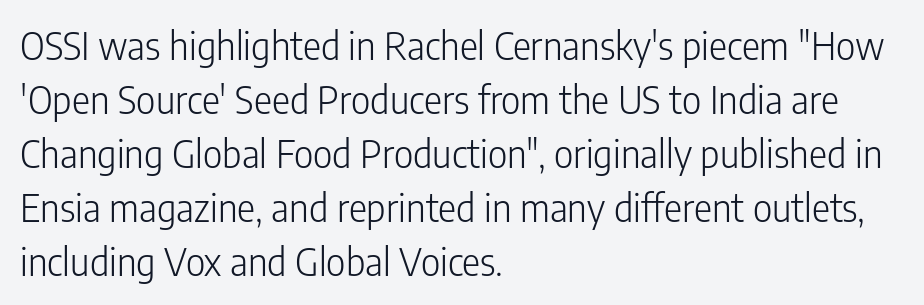
Varying glyph widths throughout — classic text-font behaviour. Leftover space on each line is placed entirely after the last word. The weight tops out at a normal text grade. Glance below the letters and you will spot only blank space. Nope, not italic — everything's standing straight.
